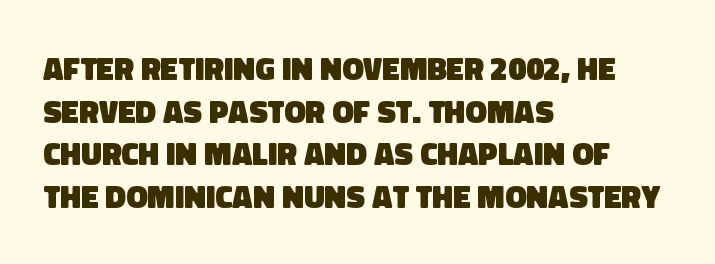
Caption: standard tracking, unaltered. Horizontal bands of white between lines are of average thickness. Type without underlining. This rendering employs a face without finishing strokes, i.e., a sans-serif. The face used here has the dense, thick strokes of a bold.
